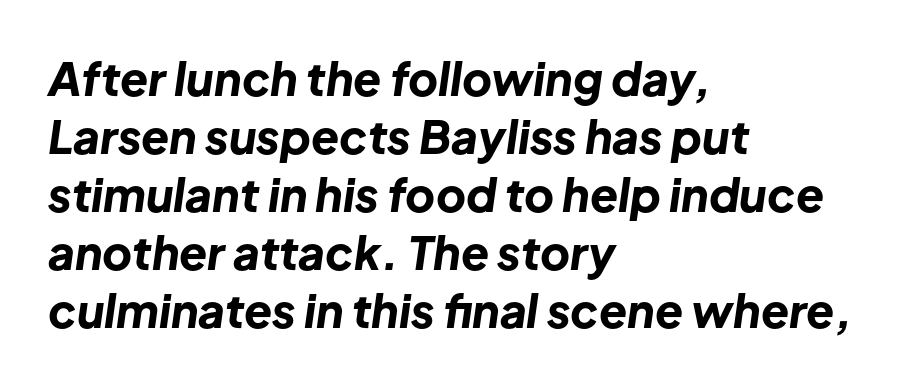
Q: Is the text bold? A: Yes.
Q: Is the text italic (slanted)? A: Yes, it leans right by about 8 degrees.
Q: Is the text underlined? A: No.
Q: How is the paragraph aligned? A: Left-aligned.
Q: Is the spacing between letters normal or unusually wide? A: Normal.
Q: Is the spacing between lines tight, normal or loose? A: Normal.
Q: Width (condensed, normal, or wide)? A: Normal.
Q: Stroke contrast? A: Low.
Q: x-height? A: Medium.
Q: Monospaced? A: No.
